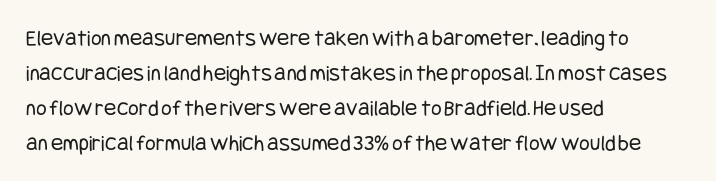
The image shows 23 px text type, upright; set left-aligned, normal line spacing (1.52x), normal letter spacing, not underlined.
